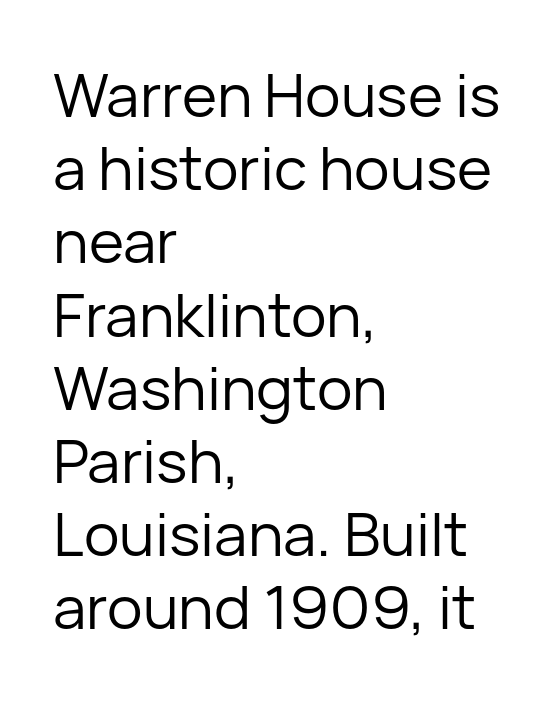
Q: Is the text bold? A: No.
Q: Is the text italic (slanted)? A: No, it is upright.
Q: Is the typeface a serif or a sans-serif typeface? A: Sans-serif.
Q: Is the text underlined? A: No.
Q: How is the paragraph aligned? A: Left-aligned.
Q: Is the spacing between letters normal or unusually wide? A: Normal.
Q: Width (condensed, normal, or wide)? A: Normal.
Q: Stroke contrast? A: Low.
Q: x-height? A: Medium.
Q: Monospaced? A: No.
